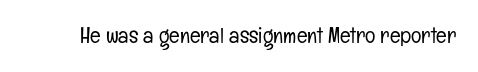
The space directly below the letters is spotless. Quick note: not italic, upright. The line texture is even and compact thanks to regular tracking. These glyphs show unthickened strokes, regular width or finer.
